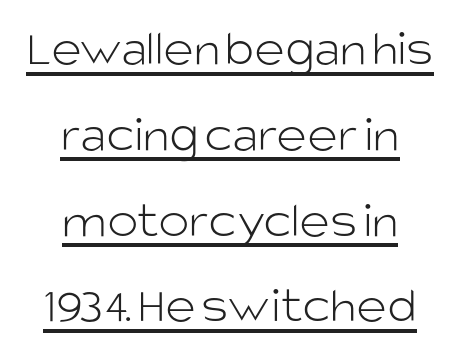
Q: Is the text bold? A: No.
Q: Is the text italic (slanted)? A: No, it is upright.
Q: Is the typeface a serif or a sans-serif typeface? A: Sans-serif.
Q: Is the text underlined? A: Yes.
Q: How is the paragraph aligned? A: Centered.
Q: Is the spacing between letters normal or unusually wide? A: Normal.
Q: Is the spacing between lines tight, normal or loose? A: Normal.
Q: Width (condensed, normal, or wide)? A: Normal.
Q: Stroke contrast? A: Low.
Q: x-height? A: Large.
Q: Monospaced? A: No.
